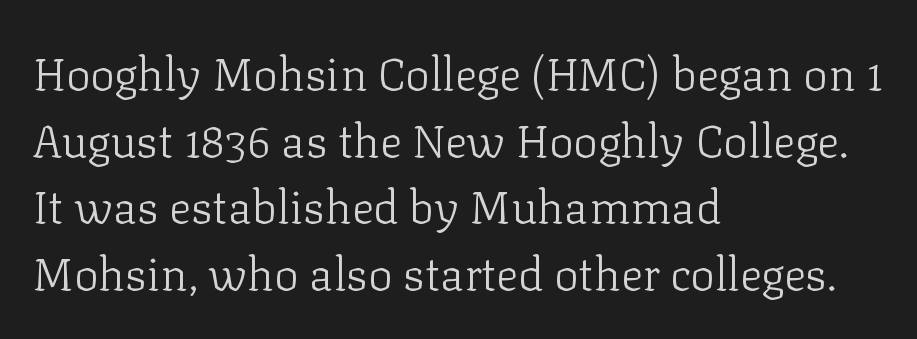
Q: Is the text bold? A: No.
Q: Is the text italic (slanted)? A: No, it is upright.
Q: Is the typeface a serif or a sans-serif typeface? A: Serif.
Q: Is the text underlined? A: No.
Q: How is the paragraph aligned? A: Left-aligned.
Q: Is the spacing between letters normal or unusually wide? A: Normal.
Q: Is the spacing between lines tight, normal or loose? A: Normal.
Q: Width (condensed, normal, or wide)? A: Normal.
Q: Stroke contrast? A: Low.
Q: x-height? A: Medium.
Q: Monospaced? A: No.
